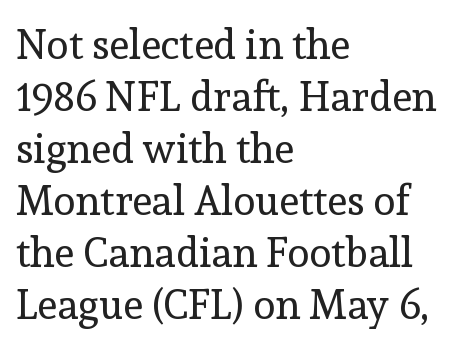
{"serif": "yes", "italic": "no", "bold": "no", "weight": "regular", "width": "normal", "x_height": "medium", "monospaced": "no", "underline": "no", "align": "left", "line_spacing": "normal", "line_spacing_ratio": 1.27, "letter_spacing": "normal", "letter_spacing_em": 0.0, "glyph_px": 41}
